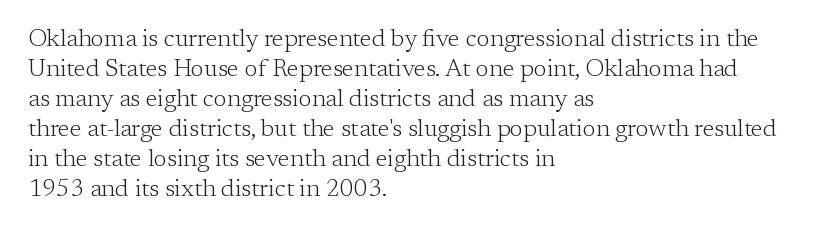
Q: Is the text bold? A: No.
Q: Is the text italic (slanted)? A: No, it is upright.
Q: Is the text underlined? A: No.
Q: How is the paragraph aligned? A: Left-aligned.
Q: Is the spacing between letters normal or unusually wide? A: Normal.
Q: Is the spacing between lines tight, normal or loose? A: Normal.
